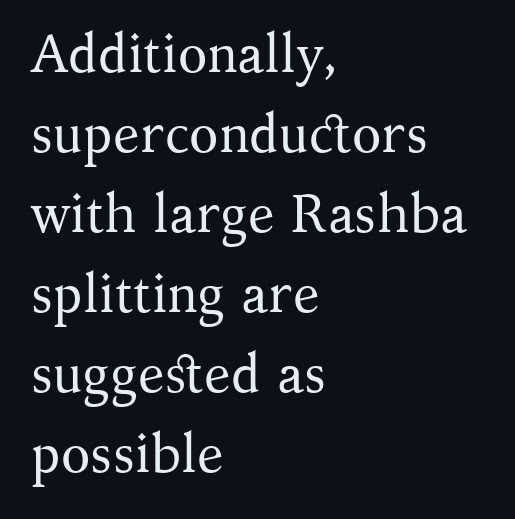
{"serif": "yes", "italic": "no", "bold": "no", "weight": "regular", "width": "normal", "stroke_contrast": "medium", "x_height": "medium", "monospaced": "no", "underline": "no", "align": "left", "line_spacing": "normal", "line_spacing_ratio": 1.48, "letter_spacing": "normal", "letter_spacing_em": 0.0, "glyph_px": 54}
